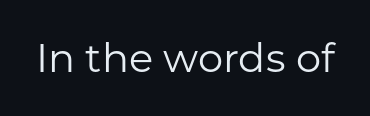
Q: Is the text bold? A: No.
Q: Is the text italic (slanted)? A: No, it is upright.
Q: Is the typeface a serif or a sans-serif typeface? A: Sans-serif.
Q: Is the text underlined? A: No.
Q: Is the spacing between letters normal or unusually wide? A: Normal.
Q: Width (condensed, normal, or wide)? A: Normal.
Q: Stroke contrast? A: Low.
Q: x-height? A: Medium.
Q: Monospaced? A: No.
